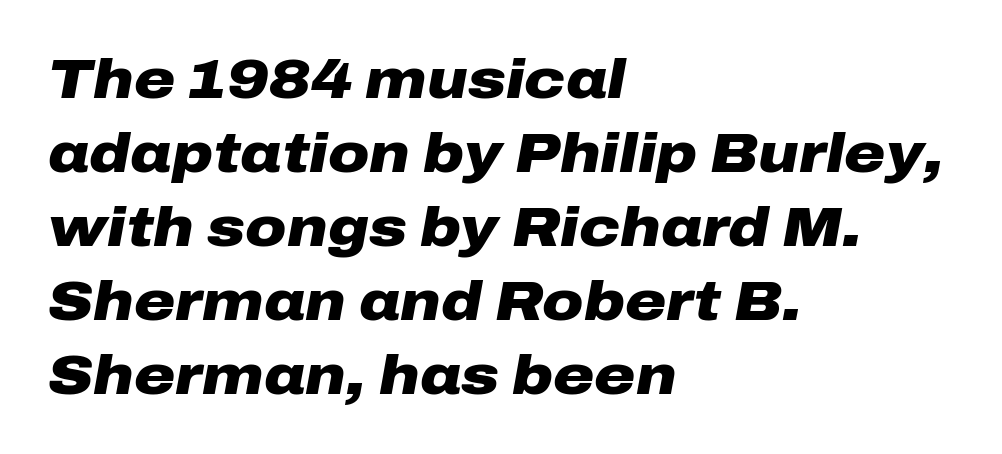
Q: Is the text bold? A: Yes.
Q: Is the text italic (slanted)? A: Yes, it leans right by about 10 degrees.
Q: Is the text underlined? A: No.
Q: How is the paragraph aligned? A: Left-aligned.
Q: Is the spacing between letters normal or unusually wide? A: Normal.
Q: Is the spacing between lines tight, normal or loose? A: Normal.
Q: Width (condensed, normal, or wide)? A: Wide.
Q: Stroke contrast? A: Low.
Q: x-height? A: Medium.
Q: Monospaced? A: No.
